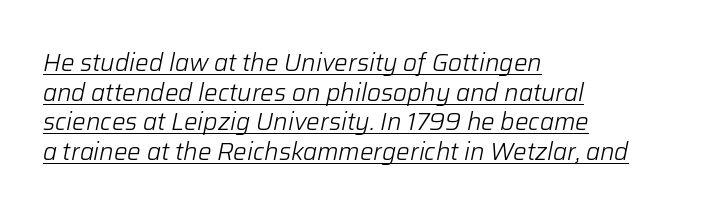
{"italic": "yes", "lean": "right", "slant_degrees": 12, "bold": "no", "underline": "yes", "align": "left", "line_spacing_ratio": 1.23, "letter_spacing": "normal", "letter_spacing_em": 0.0, "glyph_px": 24}
